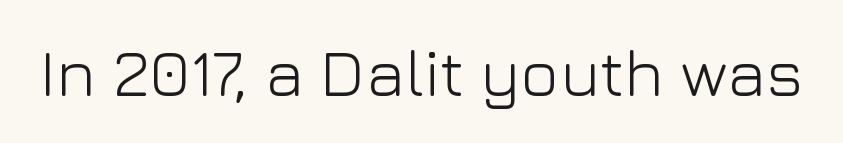
Q: Is the text bold? A: No.
Q: Is the text italic (slanted)? A: No, it is upright.
Q: Is the typeface a serif or a sans-serif typeface? A: Sans-serif.
Q: Is the text underlined? A: No.
Q: Is the spacing between letters normal or unusually wide? A: Normal.
Q: Width (condensed, normal, or wide)? A: Normal.
Q: Stroke contrast? A: Low.
Q: x-height? A: Medium.
Q: Monospaced? A: No.
